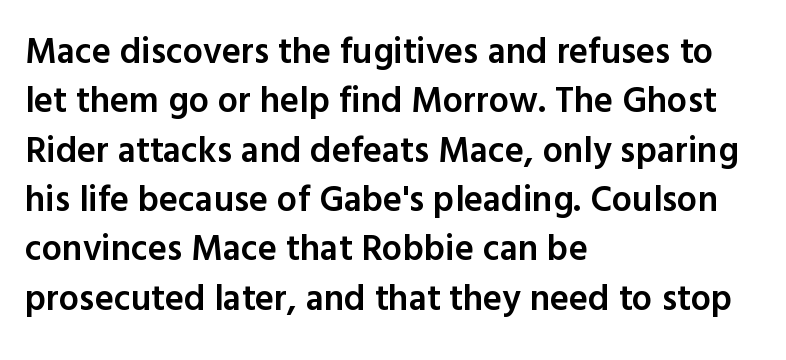
{"serif": "no", "italic": "no", "bold": "semi", "weight": "semibold", "width": "normal", "x_height": "medium", "monospaced": "no", "underline": "no", "align": "left", "line_spacing": "normal", "line_spacing_ratio": 1.37, "letter_spacing": "normal", "letter_spacing_em": 0.0, "glyph_px": 36}
